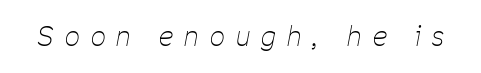
The image shows 26 px text type, italic (leaning right); set unusually wide letter spacing (+0.43 em), not underlined.
